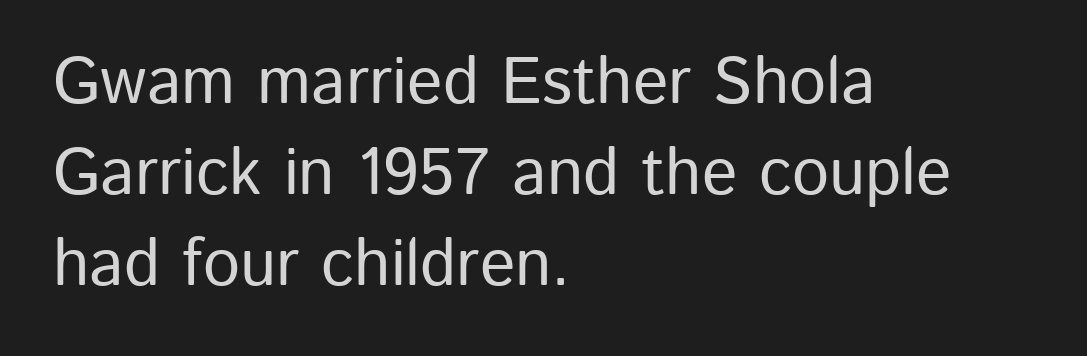
Q: Is the text italic (slanted)? A: No, it is upright.
Q: Is the typeface a serif or a sans-serif typeface? A: Sans-serif.
Q: Is the text underlined? A: No.
Q: How is the paragraph aligned? A: Left-aligned.
Q: Is the spacing between letters normal or unusually wide? A: Normal.
Q: Is the spacing between lines tight, normal or loose? A: Normal.
Q: Width (condensed, normal, or wide)? A: Normal.
Q: Stroke contrast? A: Low.
Q: x-height? A: Medium.
Q: Monospaced? A: No.
